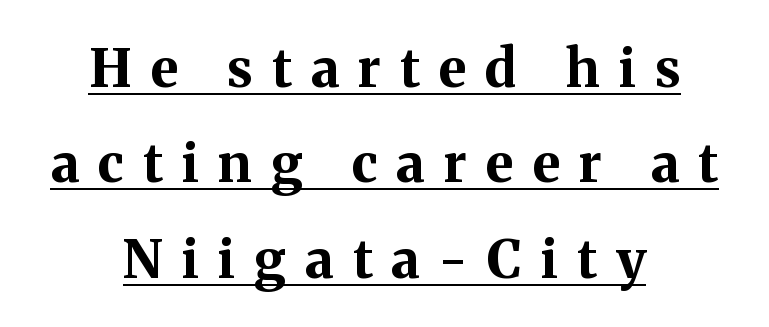
The image shows 53 px bold serif type, upright; set centered, line spacing 1.8x, unusually wide letter spacing (+0.36 em), underlined; medium stroke contrast and a medium x-height.
